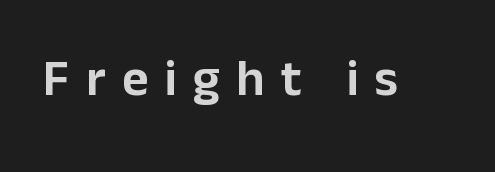
{"serif": "no", "italic": "no", "width": "normal", "stroke_contrast": "low", "x_height": "medium", "monospaced": "no", "underline": "no", "letter_spacing": "wide", "letter_spacing_em": 0.32, "glyph_px": 51}
